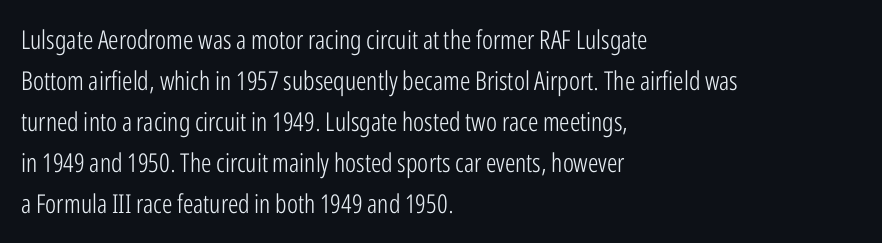
{"italic": "no", "bold": "no", "underline": "no", "align": "left", "line_spacing": "normal", "line_spacing_ratio": 1.58, "letter_spacing": "normal", "letter_spacing_em": 0.0, "glyph_px": 26}
